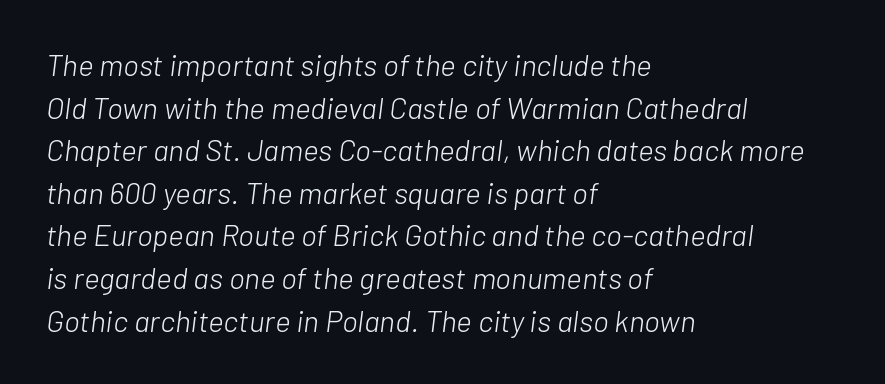
This sample has the flowing, uneven cadence of proportional lettering. Plain, unruled lines of type. Students, observe: this is what conventionally led text looks like. These glyphs show unthickened strokes, regular width or finer. Honestly, the letter spacing is just normal — you wouldn't notice it. A student would call this left alignment; a typographer would say flush left, rag right.
